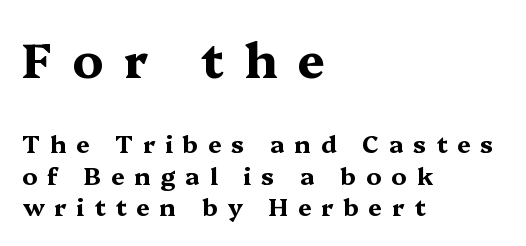
Q: Is the text bold? A: Yes.
Q: Is the text italic (slanted)? A: No, it is upright.
Q: Is the typeface a serif or a sans-serif typeface? A: Serif.
Q: Is the text underlined? A: No.
Q: How is the paragraph aligned? A: Left-aligned.
Q: Is the spacing between letters normal or unusually wide? A: Unusually wide.
Q: Is the spacing between lines tight, normal or loose? A: Normal.
Q: Which block of text is set in a larger size, the first (top) or the second (bottom)? A: The first (top) one.
Q: Width (condensed, normal, or wide)? A: Wide.
Q: Stroke contrast? A: Medium.
Q: x-height? A: Medium.
Q: Monospaced? A: No.
